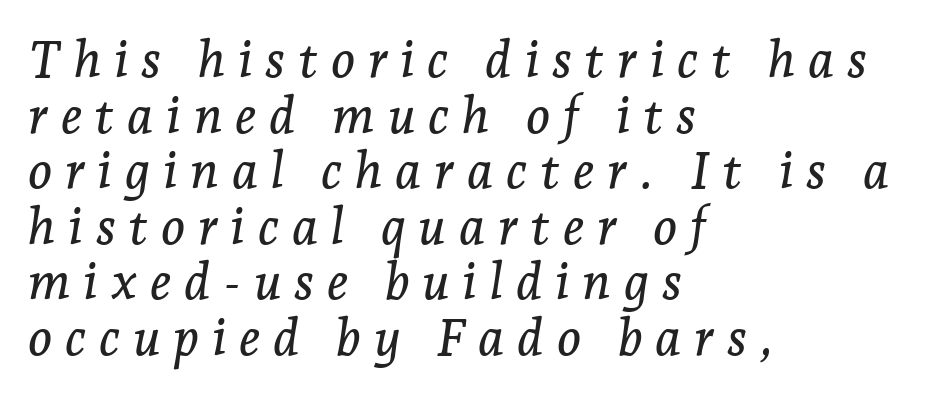
The leading is snug, giving the passage a crowded texture. This sample has the flowing, uneven cadence of proportional lettering. Every character sits at an angle, as italics do. Caption: expanded tracking, letters set apart. These lines are set flush left with a ragged right edge.
